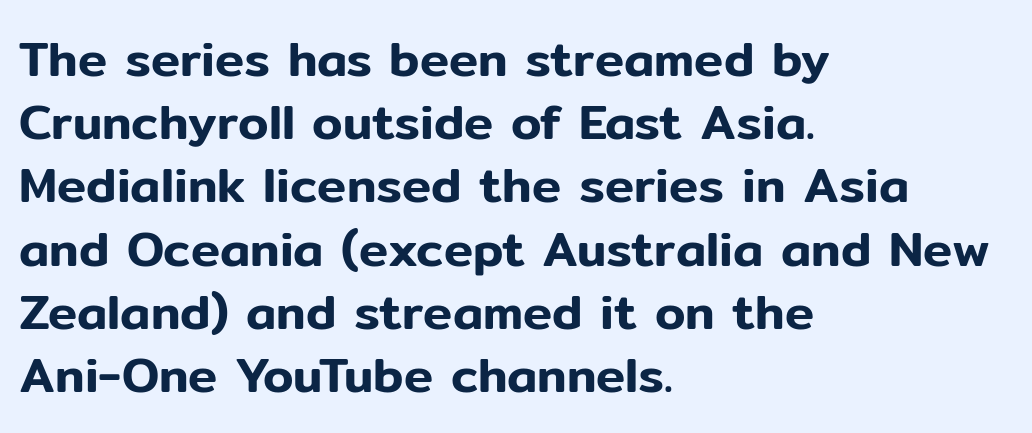
The image shows 49 px sans-serif type, upright; set left-aligned, normal line spacing (1.29x), normal letter spacing, not underlined; low stroke contrast and a medium x-height.
